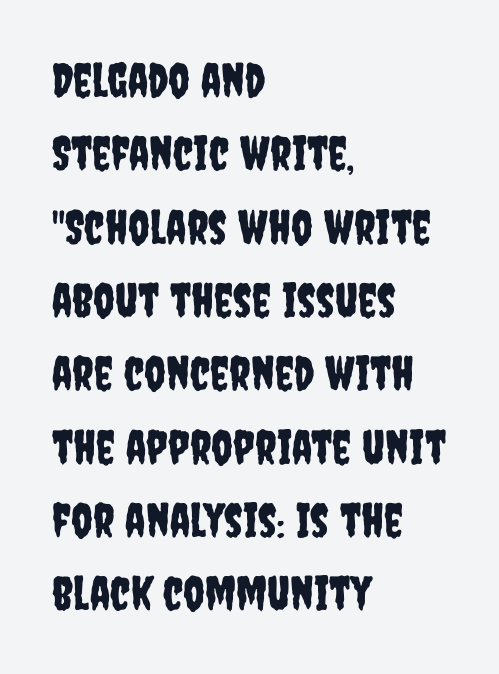
{"serif": "no", "italic": "no", "width": "condensed", "stroke_contrast": "low", "x_height": "large", "monospaced": "no", "underline": "no", "align": "left", "line_spacing": "normal", "line_spacing_ratio": 1.56, "letter_spacing": "normal", "letter_spacing_em": 0.0, "glyph_px": 47}
